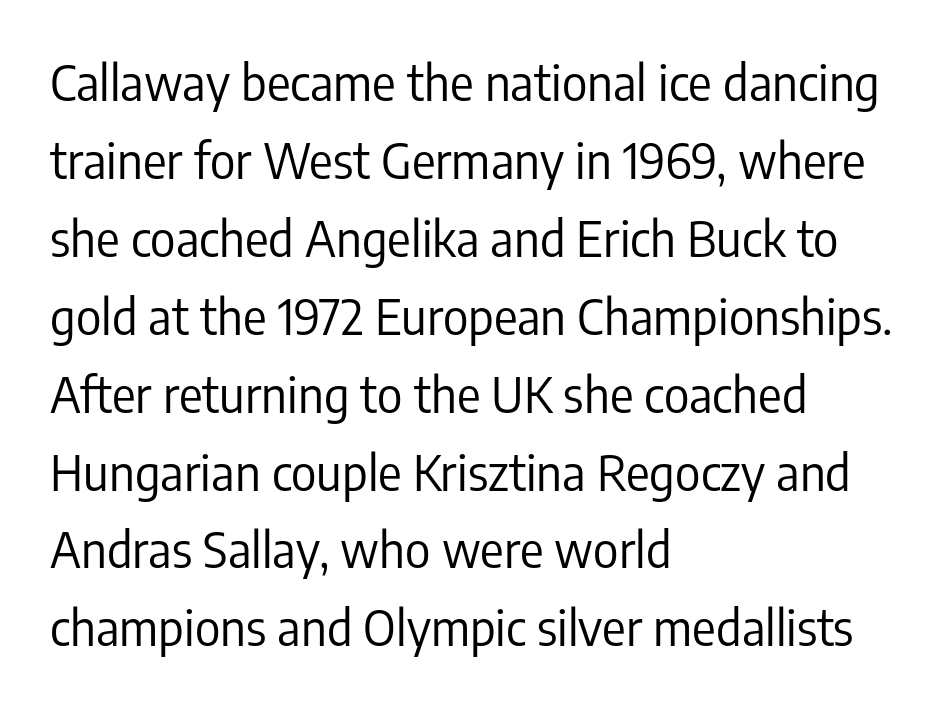
The image shows 49 px regular-weight, condensed sans-serif type, upright; set left-aligned, normal line spacing (1.59x), normal letter spacing, not underlined; low stroke contrast and a medium x-height.
